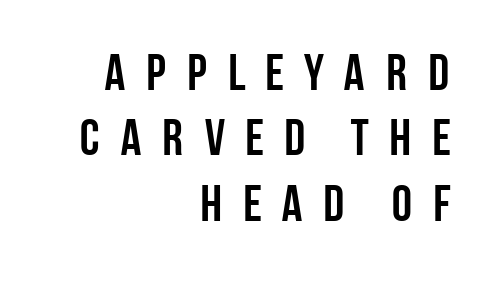
{"serif": "no", "italic": "no", "bold": "yes", "weight": "semibold", "width": "condensed", "stroke_contrast": "low", "x_height": "large", "monospaced": "no", "underline": "no", "align": "right", "line_spacing": "normal", "line_spacing_ratio": 1.28, "letter_spacing": "wide", "letter_spacing_em": 0.33, "glyph_px": 51}
